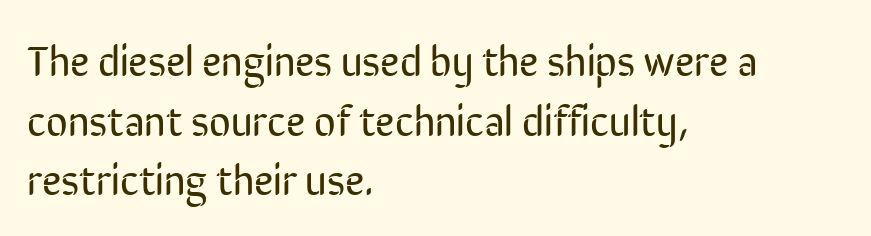
Q: Is the text bold? A: No.
Q: Is the text italic (slanted)? A: No, it is upright.
Q: Is the typeface a serif or a sans-serif typeface? A: Sans-serif.
Q: Is the text underlined? A: No.
Q: How is the paragraph aligned? A: Left-aligned.
Q: Is the spacing between letters normal or unusually wide? A: Normal.
Q: Is the spacing between lines tight, normal or loose? A: Normal.
Q: Width (condensed, normal, or wide)? A: Condensed.
Q: Stroke contrast? A: Low.
Q: x-height? A: Medium.
Q: Monospaced? A: No.
